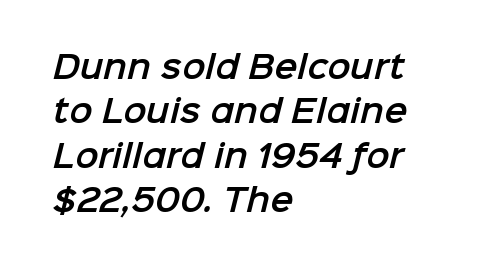
The image shows 31 px sans-serif type; set left-aligned, normal line spacing (1.43x), normal letter spacing, not underlined; low stroke contrast and a medium x-height.
